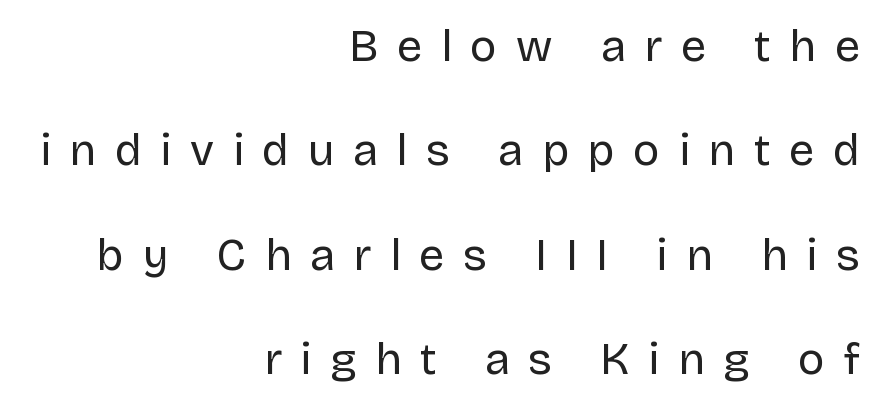
Q: Is the text bold? A: No.
Q: Is the text italic (slanted)? A: No, it is upright.
Q: Is the typeface a serif or a sans-serif typeface? A: Sans-serif.
Q: Is the text underlined? A: No.
Q: How is the paragraph aligned? A: Right-aligned.
Q: Is the spacing between letters normal or unusually wide? A: Unusually wide.
Q: Is the spacing between lines tight, normal or loose? A: Loose.
Q: Width (condensed, normal, or wide)? A: Normal.
Q: Stroke contrast? A: Low.
Q: x-height? A: Large.
Q: Monospaced? A: No.
